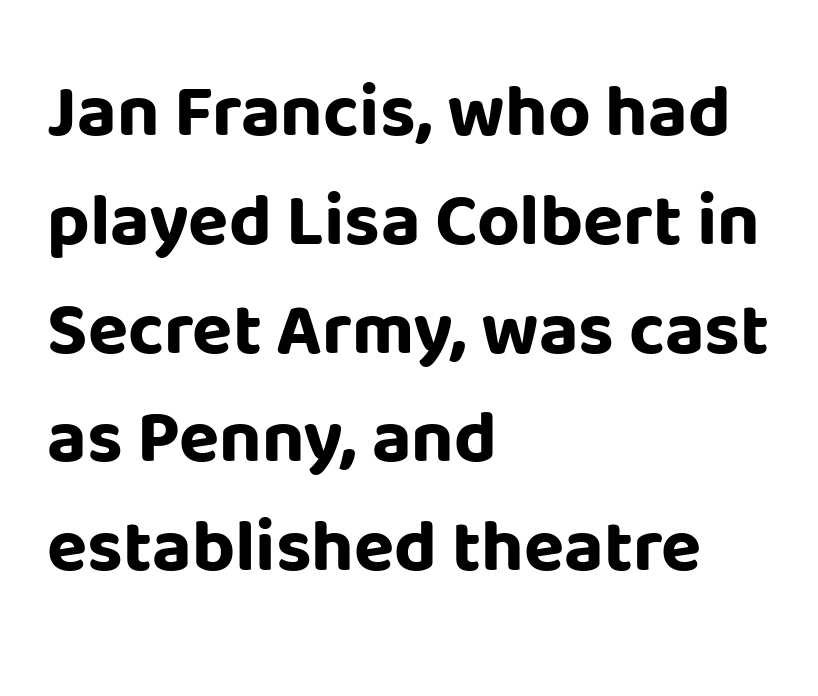
The image shows 74 px bold sans-serif type, upright; set left-aligned, normal line spacing (1.47x), normal letter spacing, not underlined; low stroke contrast and a large x-height.
